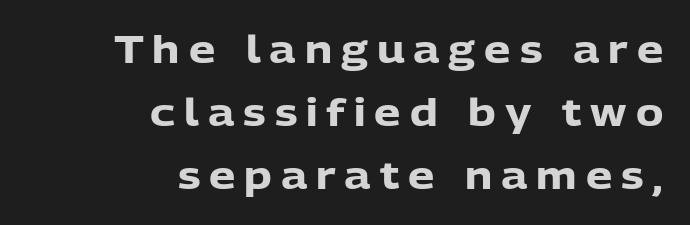
This sample has the flowing, uneven cadence of proportional lettering. How would I describe the line gaps? Plain and ordinary. Every character sits straight up, as roman type does. Someone cranked the tracking dial way up on this one. This rendering uses right alignment, leaving the left contour irregular.
